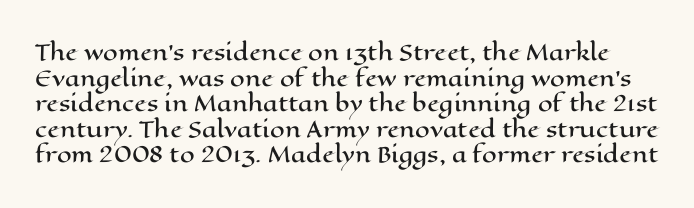
Q: Is the text italic (slanted)? A: No, it is upright.
Q: Is the text underlined? A: No.
Q: Is the spacing between letters normal or unusually wide? A: Normal.
